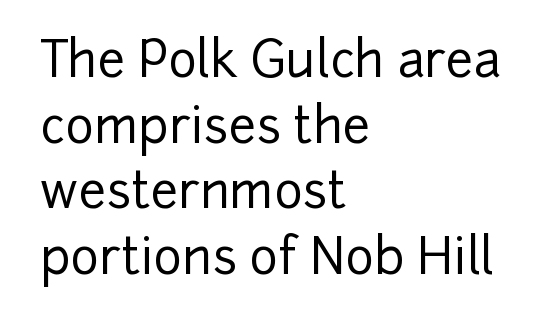
Spacing verdict: proportional, widths tailored to each character. Upright lettering throughout. Line starts are locked; line ends wander. In terms of letterform style, serifs are entirely absent. Reading down the column, the eye jumps a familiar distance to each next line.
